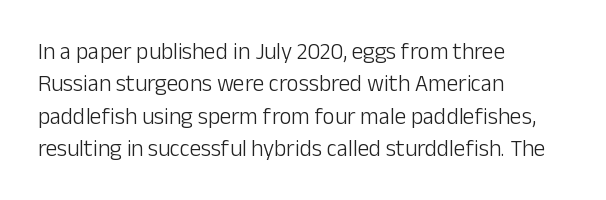
Q: Is the text bold? A: No.
Q: Is the text italic (slanted)? A: No, it is upright.
Q: Is the text underlined? A: No.
Q: How is the paragraph aligned? A: Left-aligned.
Q: Is the spacing between letters normal or unusually wide? A: Normal.
Q: Is the spacing between lines tight, normal or loose? A: Normal.
